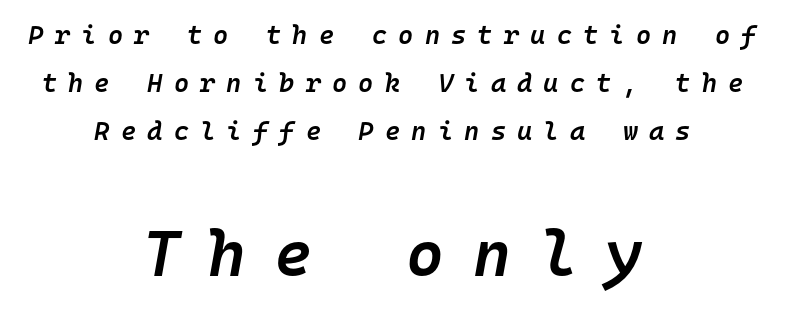
{"italic": "yes", "lean": "right", "slant_degrees": 10, "bold": "semi", "weight": "semibold", "width": "normal", "stroke_contrast": "low", "x_height": "medium", "monospaced": "yes", "underline": "no", "align": "center", "line_spacing_ratio": 1.85, "letter_spacing": "wide", "letter_spacing_em": 0.43, "larger_block": "second", "size_ratio": 2.5, "glyph_px": 65}
